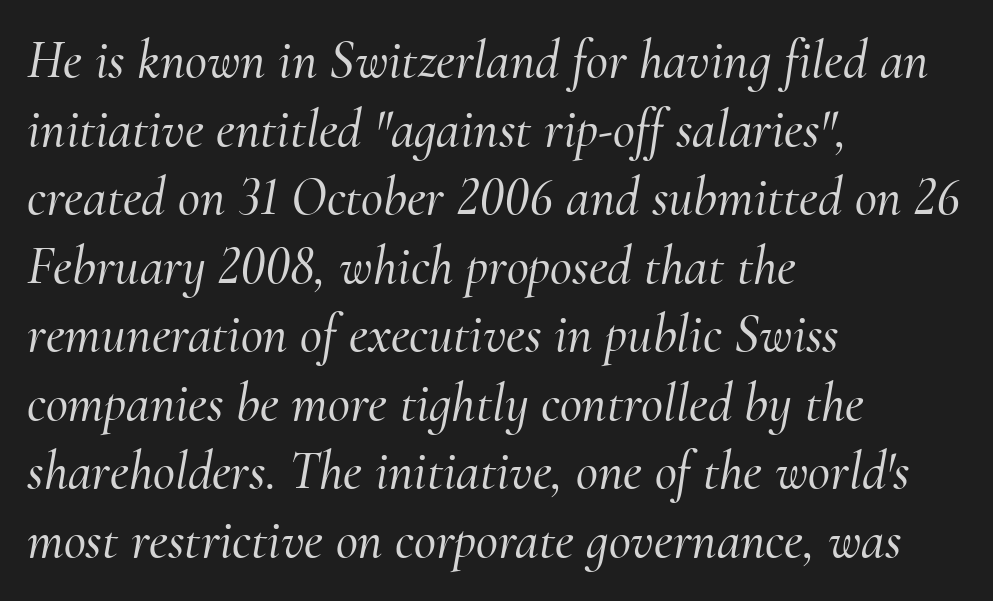
The image shows 54 px serif type, italic (leaning right); set left-aligned, normal line spacing (1.27x), normal letter spacing, not underlined; medium stroke contrast and a small x-height.
